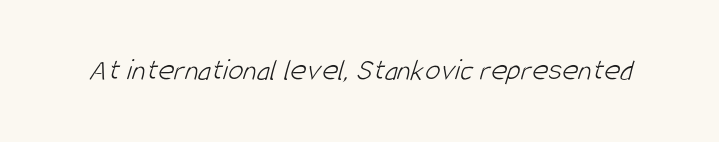
{"serif": "no", "bold": "no", "weight": "light", "width": "condensed", "stroke_contrast": "low", "x_height": "large", "monospaced": "no", "underline": "no", "letter_spacing": "normal", "letter_spacing_em": 0.0, "glyph_px": 31}
